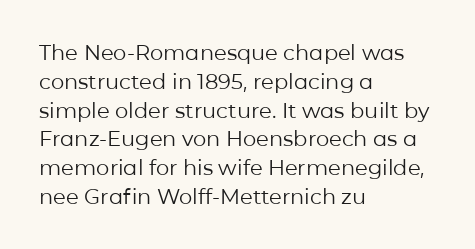
Each new line begins a customary step beneath the previous one. Stems here are at most as thick as an everyday book face. Words appear dense and cohesive because spacing is normal. Descenders hang freely into open space. The axis of the letterforms is exactly vertical.
